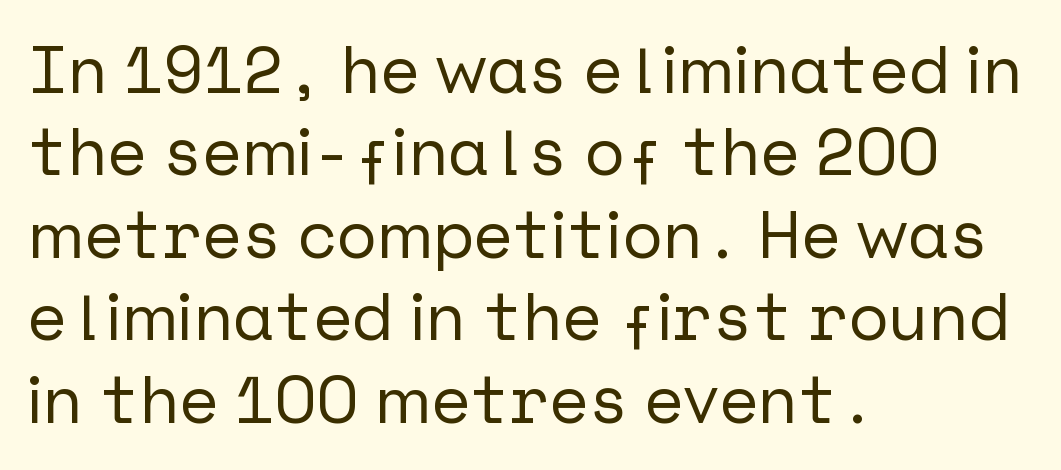
This is the regular roman posture of the typeface. The line texture is even and compact thanks to regular tracking. Layout note: lines flush left. A sans-serif font was chosen for this passage. Descenders are the only things crossing below the line.
